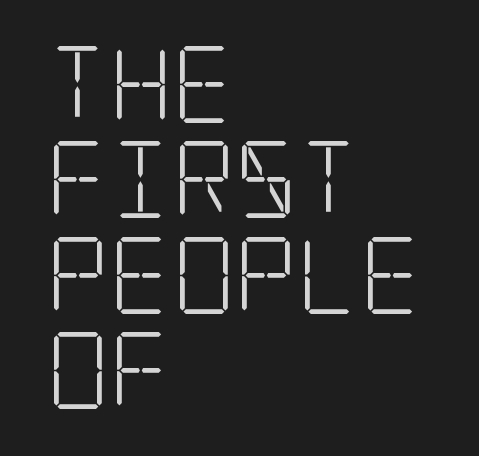
Q: Is the text bold? A: No.
Q: Is the text italic (slanted)? A: No, it is upright.
Q: Is the typeface a serif or a sans-serif typeface? A: Serif.
Q: Is the text underlined? A: No.
Q: How is the paragraph aligned? A: Left-aligned.
Q: Is the spacing between letters normal or unusually wide? A: Normal.
Q: Width (condensed, normal, or wide)? A: Condensed.
Q: Stroke contrast? A: Low.
Q: x-height? A: Large.
